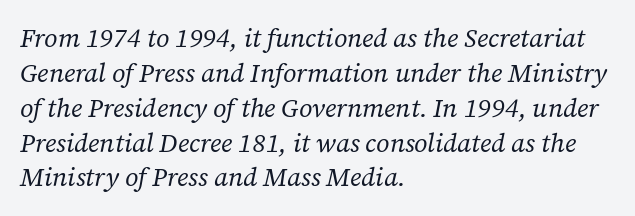
Decoration check: the copy has no underline. The rendering applies a slant to the glyphs. The letters look calm and open, with moderate or lighter stems. Which margin do the lines hug? The left one — the right edge is uneven.
